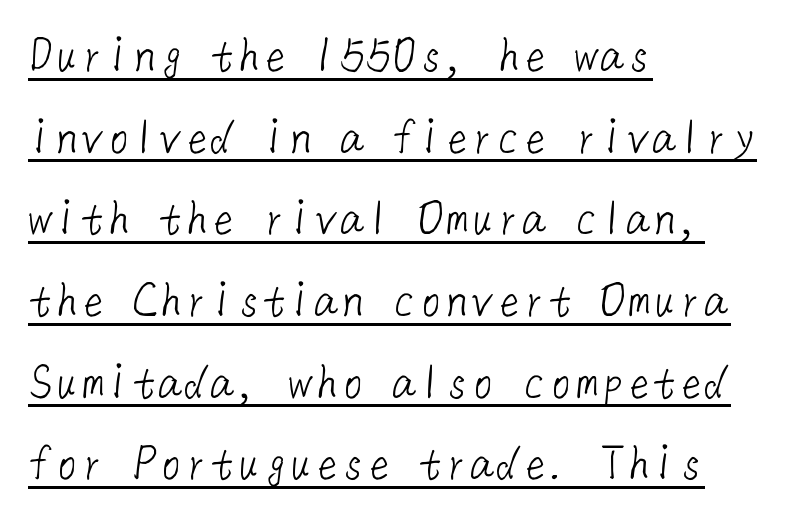
The image shows 52 px light sans-serif type; set left-aligned, normal line spacing (1.57x), normal letter spacing, underlined; low stroke contrast and a medium x-height.
